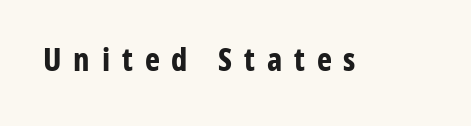
Q: Is the text bold? A: Yes.
Q: Is the text italic (slanted)? A: No, it is upright.
Q: Is the typeface a serif or a sans-serif typeface? A: Sans-serif.
Q: Is the text underlined? A: No.
Q: Is the spacing between letters normal or unusually wide? A: Unusually wide.
Q: Width (condensed, normal, or wide)? A: Condensed.
Q: Stroke contrast? A: Low.
Q: x-height? A: Medium.
Q: Monospaced? A: No.
